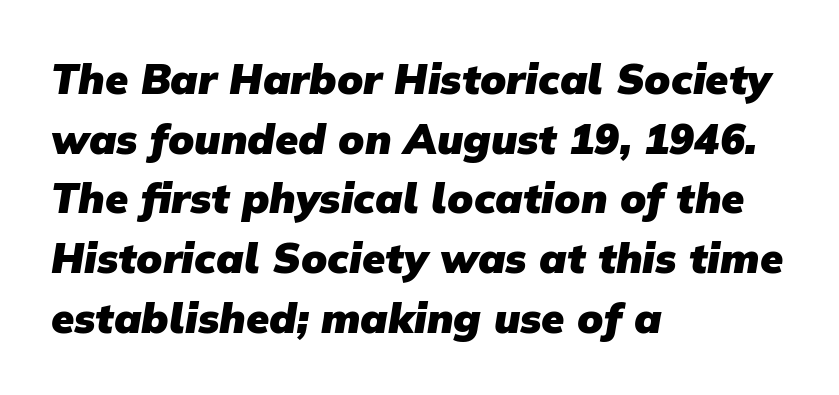
You could not count columns in this text — the font is proportionally spaced. Vertically, the passage feels balanced, rows spaced as you'd expect. Clear beneath every line of the passage. Compared with an ordinary text face, these strokes are far heavier — a full bold.
